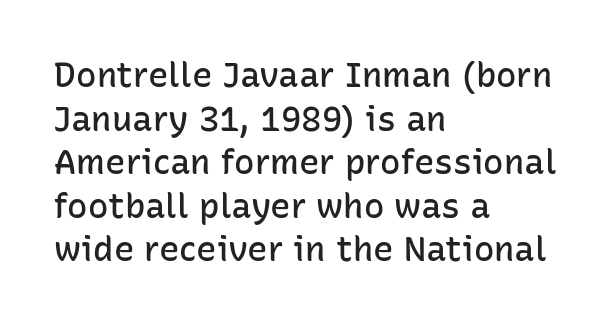
Q: Is the text bold? A: Semi-bold.
Q: Is the text italic (slanted)? A: No, it is upright.
Q: Is the typeface a serif or a sans-serif typeface? A: Sans-serif.
Q: Is the text underlined? A: No.
Q: How is the paragraph aligned? A: Left-aligned.
Q: Is the spacing between letters normal or unusually wide? A: Normal.
Q: Is the spacing between lines tight, normal or loose? A: Normal.
Q: Width (condensed, normal, or wide)? A: Normal.
Q: Stroke contrast? A: Low.
Q: x-height? A: Medium.
Q: Monospaced? A: No.
